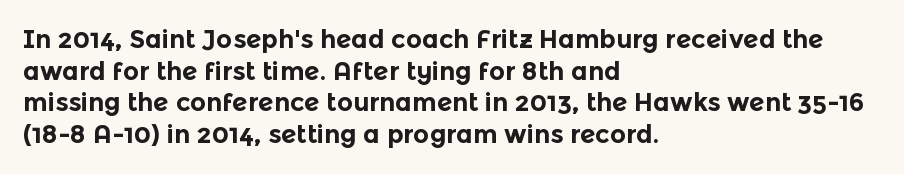
Q: Is the text bold? A: Yes.
Q: Is the text italic (slanted)? A: No, it is upright.
Q: Is the text underlined? A: No.
Q: How is the paragraph aligned? A: Left-aligned.
Q: Is the spacing between letters normal or unusually wide? A: Normal.
Q: Is the spacing between lines tight, normal or loose? A: Normal.
